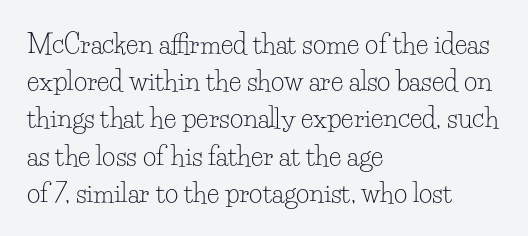
{"italic": "no", "bold": "no", "underline": "no", "align": "left", "line_spacing": "normal", "line_spacing_ratio": 1.43, "letter_spacing": "normal", "letter_spacing_em": 0.0, "glyph_px": 26}
